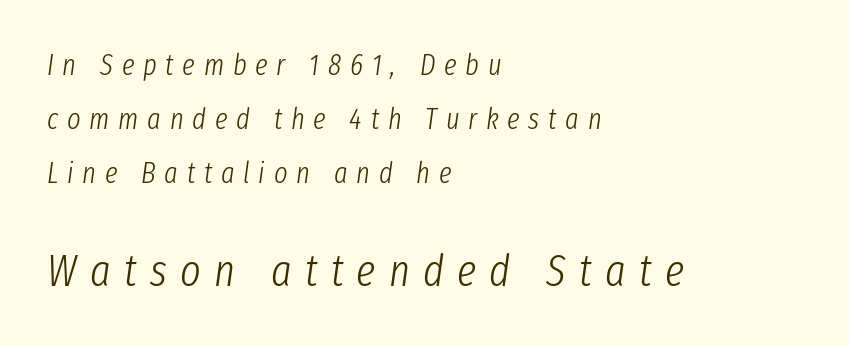
Q: Is the text bold? A: No.
Q: Is the text italic (slanted)? A: Yes, it leans right by about 8 degrees.
Q: Is the text underlined? A: No.
Q: How is the paragraph aligned? A: Left-aligned.
Q: Is the spacing between letters normal or unusually wide? A: Unusually wide.
Q: Which block of text is set in a larger size, the first (top) or the second (bottom)? A: The second (bottom) one.
Q: Width (condensed, normal, or wide)? A: Condensed.
Q: Stroke contrast? A: Low.
Q: x-height? A: Medium.
Q: Monospaced? A: No.
